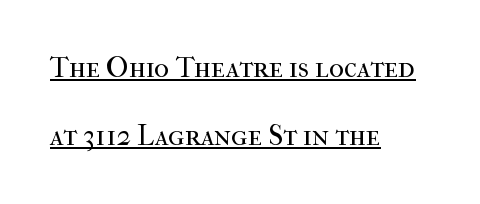
Compared with typical body copy, the letter spacing here is the same. One glance says open: line gaps are wider than usual. This sample uses a serif face. Each line of the rendering has a horizontal stroke beneath the glyphs.
